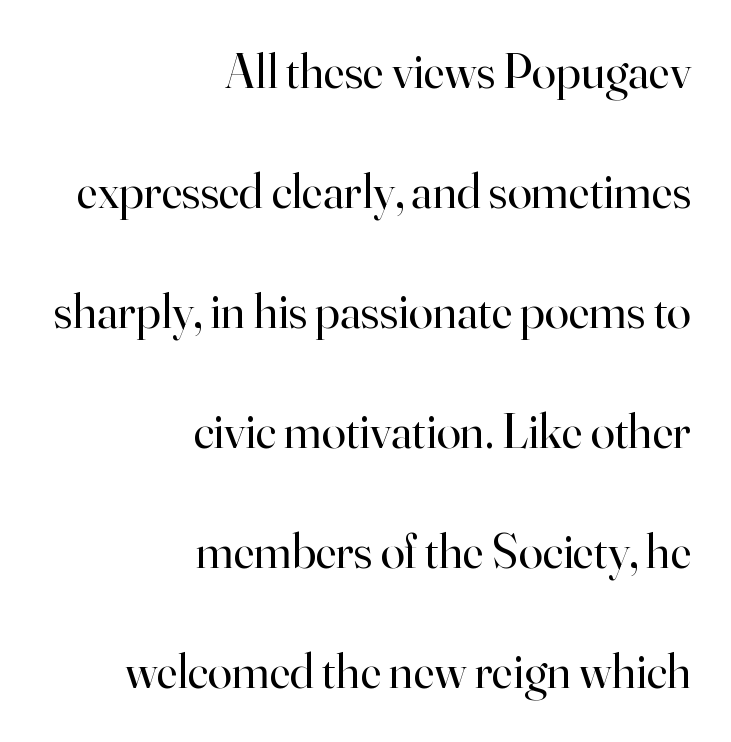
Q: Is the text bold? A: No.
Q: Is the text italic (slanted)? A: No, it is upright.
Q: Is the typeface a serif or a sans-serif typeface? A: Serif.
Q: Is the text underlined? A: No.
Q: How is the paragraph aligned? A: Right-aligned.
Q: Is the spacing between letters normal or unusually wide? A: Normal.
Q: Is the spacing between lines tight, normal or loose? A: Loose.
Q: Width (condensed, normal, or wide)? A: Normal.
Q: Stroke contrast? A: High.
Q: x-height? A: Small.
Q: Monospaced? A: No.
